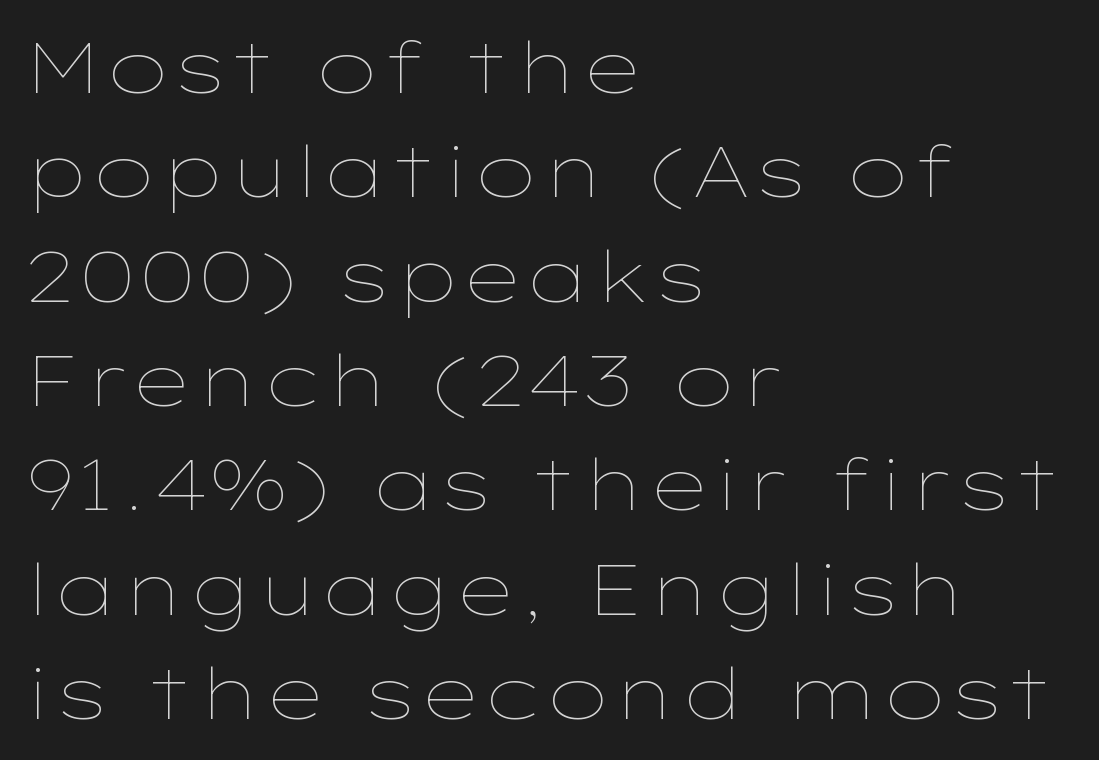
Descenders hang freely into open space. The horizontal fit of the characters is conventional and even. Weight class: somewhere from thin through regular. Horizontally, the lines are justified to the leading edge only. Looks like regular typesetting: each glyph gets only the width it needs.
